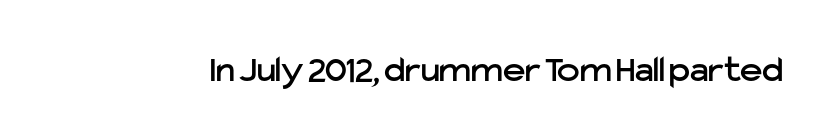
The string is rendered with underlining switched off. Is this a sans? Yes — the strokes have no serifs. Character widths vary here, with narrow letters taking less room than wide ones. Posture: vertical. These lines keep a tight, regular rhythm from letter to letter.
